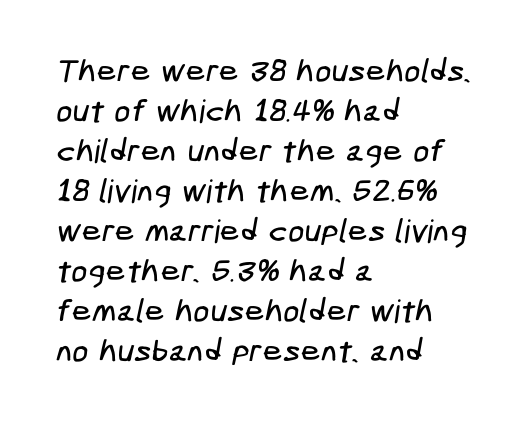
The line texture is even and compact thanks to regular tracking. The vertical gap from one line to the next is medium. Any mark beneath the type? The region is blank. No feet cap the strokes, marking this as sans-serif type. The compositor pushed each line to the left boundary.
